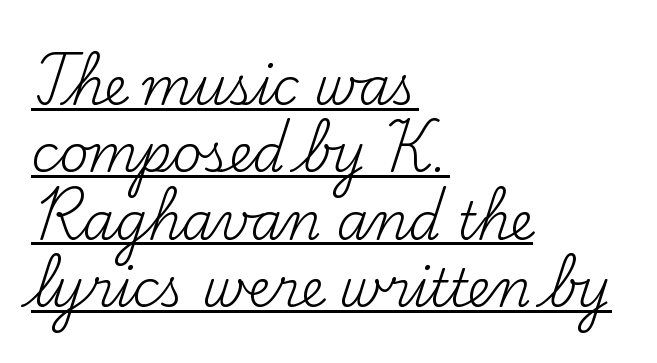
The image shows 51 px regular-weight serif type; set left-aligned, normal line spacing (1.32x), normal letter spacing, underlined; medium stroke contrast and a small x-height.
